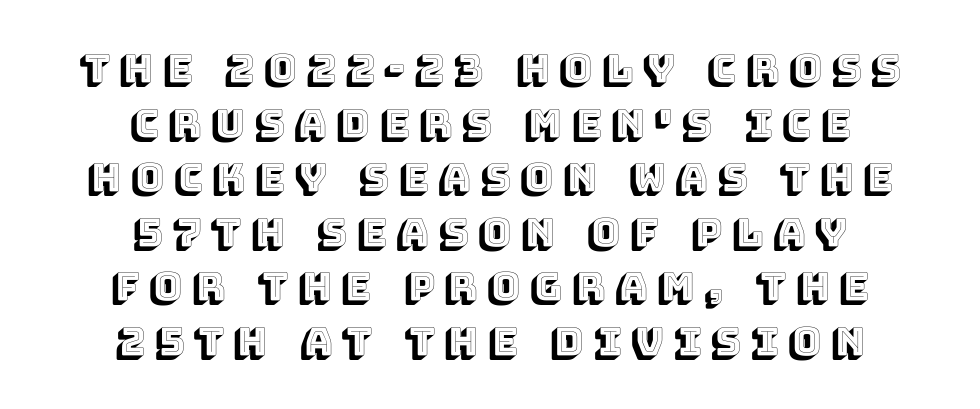
{"italic": "no", "width": "normal", "x_height": "large", "monospaced": "no", "underline": "no", "align": "center", "line_spacing": "normal", "line_spacing_ratio": 1.4, "letter_spacing": "wide", "letter_spacing_em": 0.26, "glyph_px": 39}
